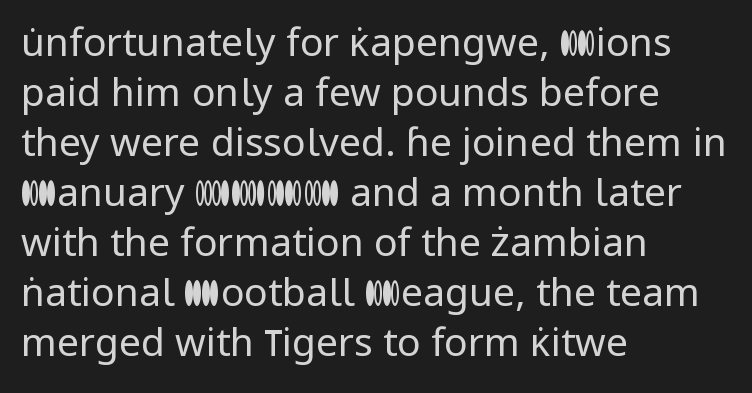
Summary of vertical rhythm: regular, with standard interline spacing. The strokes are not fattened; the text isn't bold. Visually the block forms a straight wall on the left and a jagged coastline on the right. Tracking here is standard; glyphs follow each other at the usual distance. The baseline area is clear. Notice how the stems are strictly vertical — no italics here.
